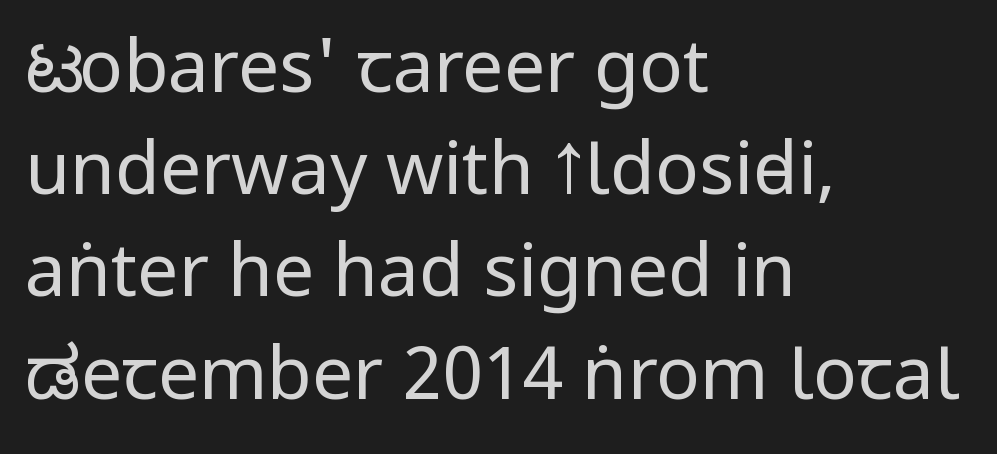
{"serif": "no", "italic": "no", "bold": "no", "weight": "regular", "width": "condensed", "stroke_contrast": "low", "x_height": "large", "monospaced": "no", "underline": "no", "align": "left", "line_spacing": "normal", "line_spacing_ratio": 1.4, "letter_spacing": "normal", "letter_spacing_em": 0.0, "glyph_px": 73}
